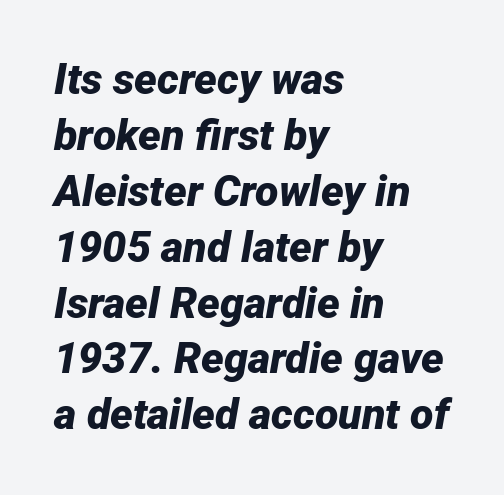
Yep, that's italic — everything's leaning. On the weight axis this lands at bold, roughly 700. Anything drawn beneath the words? Only blank space. These lines stack with their left ends in a neat column. The horizontal fit of the characters is conventional and even. Proportional: the letters do not fall into vertical columns.
